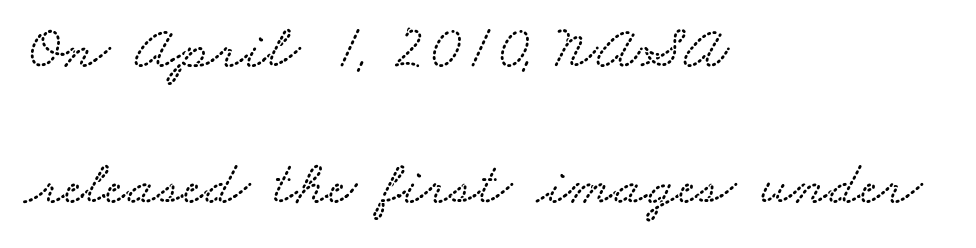
Q: Is the text underlined? A: No.
Q: How is the paragraph aligned? A: Left-aligned.
Q: Is the spacing between letters normal or unusually wide? A: Normal.
Q: Is the spacing between lines tight, normal or loose? A: Loose.
Q: Width (condensed, normal, or wide)? A: Wide.
Q: Stroke contrast? A: Low.
Q: x-height? A: Small.
Q: Monospaced? A: No.
